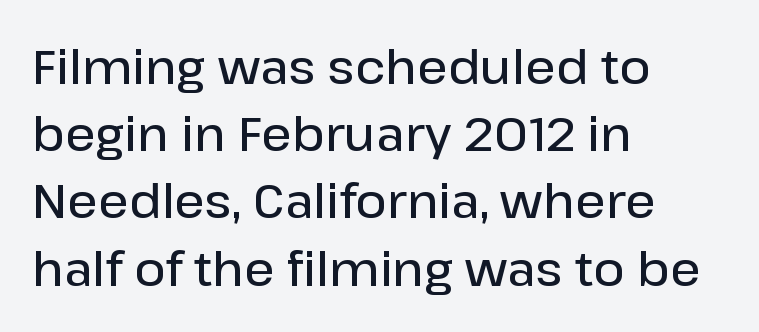
If you measured baseline to baseline, you'd find a middling distance. The type is set solid horizontally, with unmodified tracking. In terms of posture, this sample is upright. This sample has the flowing, uneven cadence of proportional lettering.
